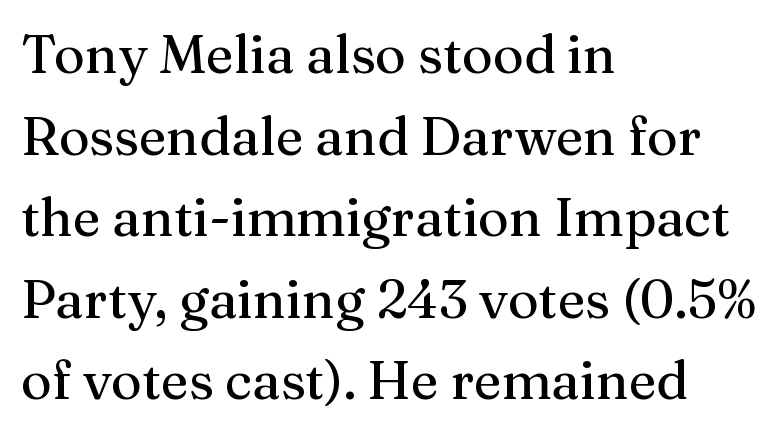
{"serif": "yes", "italic": "no", "width": "normal", "stroke_contrast": "medium", "x_height": "medium", "monospaced": "no", "underline": "no", "align": "left", "line_spacing": "normal", "line_spacing_ratio": 1.54, "letter_spacing": "normal", "letter_spacing_em": 0.0, "glyph_px": 53}
